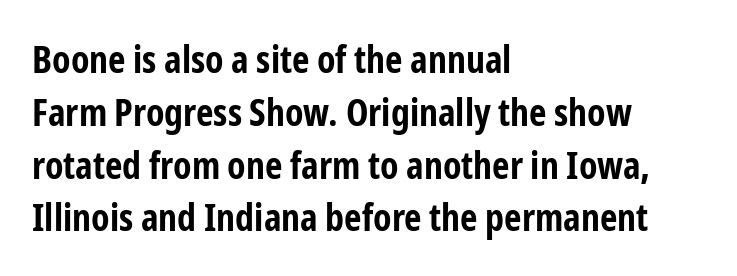
Q: Is the text bold? A: Yes.
Q: Is the text italic (slanted)? A: No, it is upright.
Q: Is the typeface a serif or a sans-serif typeface? A: Sans-serif.
Q: Is the text underlined? A: No.
Q: How is the paragraph aligned? A: Left-aligned.
Q: Is the spacing between letters normal or unusually wide? A: Normal.
Q: Is the spacing between lines tight, normal or loose? A: Normal.
Q: Width (condensed, normal, or wide)? A: Condensed.
Q: Stroke contrast? A: Low.
Q: x-height? A: Medium.
Q: Monospaced? A: No.
